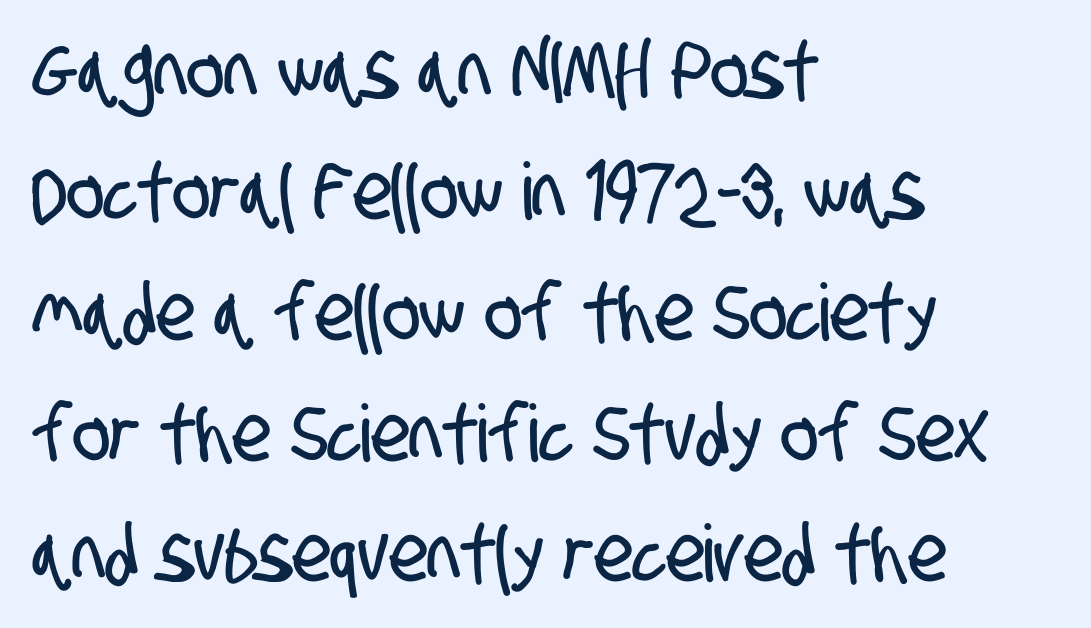
Q: Is the typeface a serif or a sans-serif typeface? A: Sans-serif.
Q: Is the text underlined? A: No.
Q: How is the paragraph aligned? A: Left-aligned.
Q: Is the spacing between letters normal or unusually wide? A: Normal.
Q: Is the spacing between lines tight, normal or loose? A: Normal.
Q: Width (condensed, normal, or wide)? A: Condensed.
Q: Stroke contrast? A: Low.
Q: x-height? A: Large.
Q: Monospaced? A: No.
